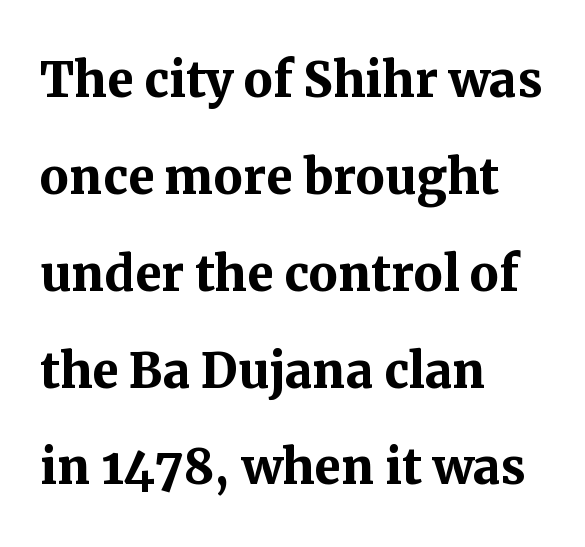
{"serif": "yes", "italic": "no", "bold": "yes", "weight": "semibold", "width": "normal", "stroke_contrast": "medium", "x_height": "medium", "monospaced": "no", "underline": "no", "align": "left", "line_spacing": "normal", "line_spacing_ratio": 1.49, "letter_spacing": "normal", "letter_spacing_em": 0.0, "glyph_px": 65}
